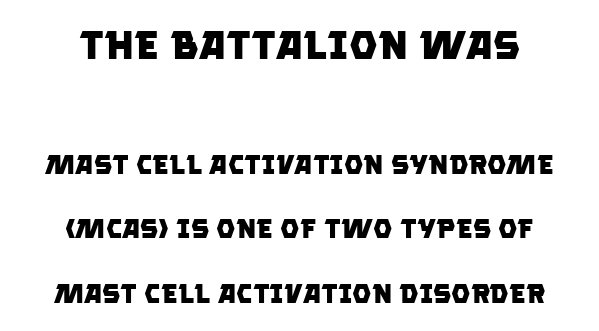
Q: Is the text bold? A: Yes.
Q: Is the typeface a serif or a sans-serif typeface? A: Sans-serif.
Q: Is the text underlined? A: No.
Q: How is the paragraph aligned? A: Centered.
Q: Is the spacing between letters normal or unusually wide? A: Normal.
Q: Is the spacing between lines tight, normal or loose? A: Loose.
Q: Which block of text is set in a larger size, the first (top) or the second (bottom)? A: The first (top) one.
Q: Width (condensed, normal, or wide)? A: Normal.
Q: Stroke contrast? A: Low.
Q: x-height? A: Large.
Q: Monospaced? A: No.
